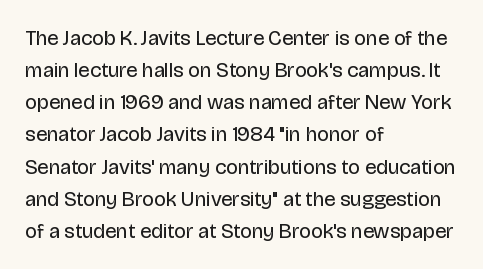
Is the block centered? No — it sits flush against the left margin. Honestly, the row spacing looks completely unremarkable. Check under the words: just untouched page. Ascenders rise straight up at ninety degrees. Nobody touched the tracking dial on this one.
